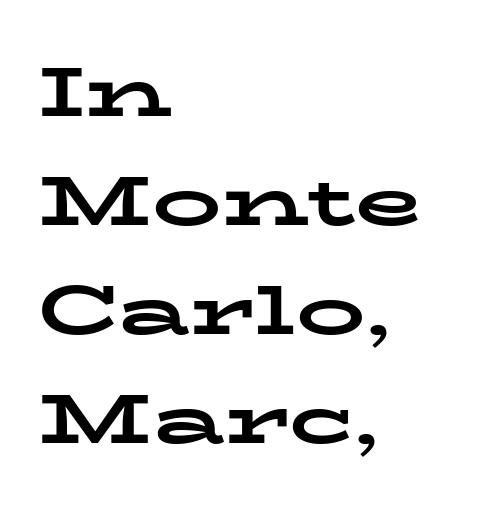
Q: Is the text bold? A: Yes.
Q: Is the text italic (slanted)? A: No, it is upright.
Q: Is the typeface a serif or a sans-serif typeface? A: Serif.
Q: Is the text underlined? A: No.
Q: How is the paragraph aligned? A: Left-aligned.
Q: Is the spacing between letters normal or unusually wide? A: Normal.
Q: Is the spacing between lines tight, normal or loose? A: Normal.
Q: Width (condensed, normal, or wide)? A: Wide.
Q: Stroke contrast? A: Low.
Q: x-height? A: Medium.
Q: Monospaced? A: No.
